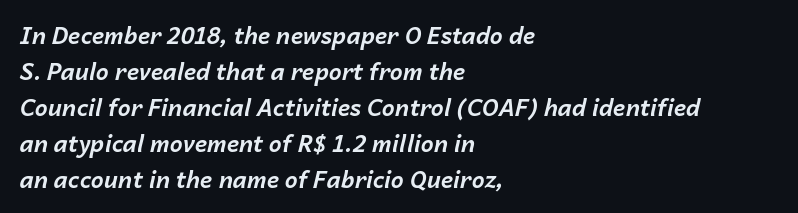
The image shows 23 px bold type, italic (leaning right); set left-aligned, normal line spacing (1.56x), normal letter spacing, not underlined.
